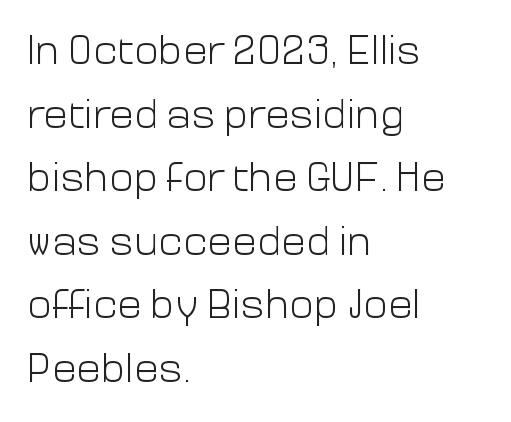
Q: Is the text bold? A: No.
Q: Is the text italic (slanted)? A: No, it is upright.
Q: Is the typeface a serif or a sans-serif typeface? A: Sans-serif.
Q: Is the text underlined? A: No.
Q: How is the paragraph aligned? A: Left-aligned.
Q: Is the spacing between letters normal or unusually wide? A: Normal.
Q: Is the spacing between lines tight, normal or loose? A: Normal.
Q: Width (condensed, normal, or wide)? A: Normal.
Q: Stroke contrast? A: Low.
Q: x-height? A: Medium.
Q: Monospaced? A: No.
